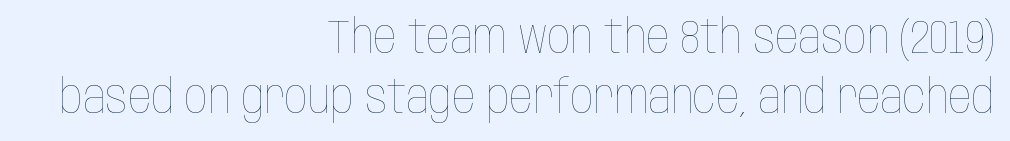
The image shows 46 px thin, condensed type, upright; set right-aligned, normal line spacing (1.3x), normal letter spacing, not underlined; low stroke contrast and a large x-height.
